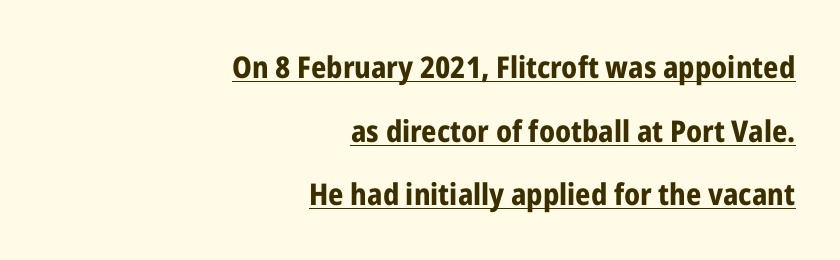
The image shows 30 px bold, condensed sans-serif type, upright; set right-aligned, loose line spacing (2.12x), normal letter spacing, underlined; low stroke contrast and a medium x-height.
